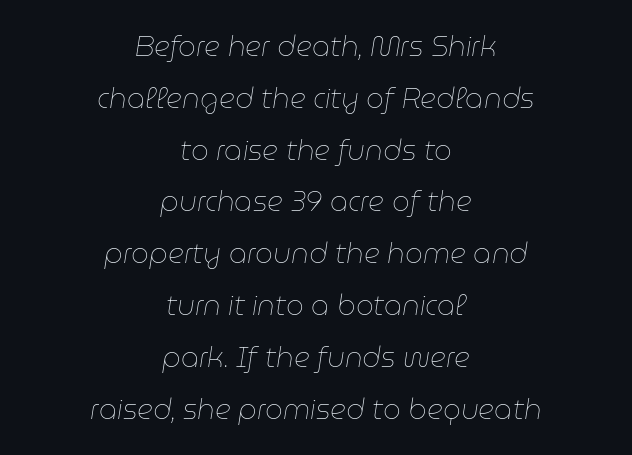
The image shows 28 px thin type, italic (leaning right); set centered, line spacing 1.85x, normal letter spacing, not underlined; low stroke contrast and a medium x-height.
